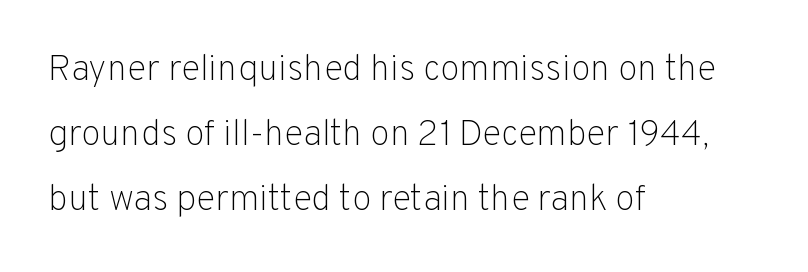
Q: Is the text bold? A: No.
Q: Is the text italic (slanted)? A: No, it is upright.
Q: Is the typeface a serif or a sans-serif typeface? A: Sans-serif.
Q: Is the text underlined? A: No.
Q: How is the paragraph aligned? A: Left-aligned.
Q: Is the spacing between letters normal or unusually wide? A: Normal.
Q: Width (condensed, normal, or wide)? A: Normal.
Q: Stroke contrast? A: Low.
Q: x-height? A: Medium.
Q: Monospaced? A: No.
